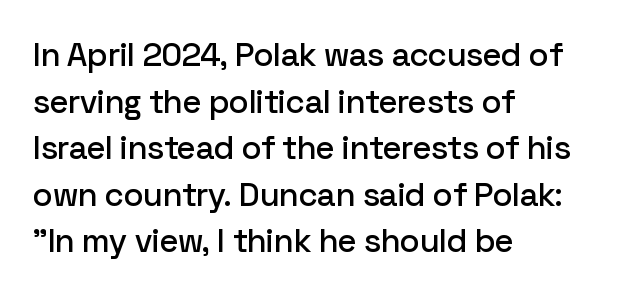
The image shows 33 px sans-serif type, upright; set left-aligned, normal line spacing (1.41x), normal letter spacing, not underlined; low stroke contrast and a medium x-height.
